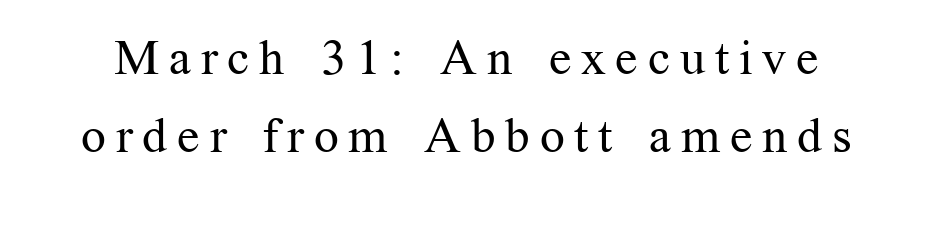
Leading matches the norm, producing a regular column. This sample uses a serif face. Glyph-to-glyph distance is far greater than everyday printed text. Looks like regular typesetting: each glyph gets only the width it needs. The font's upright variant was chosen for this text. The gap between lines stays unmarked.
